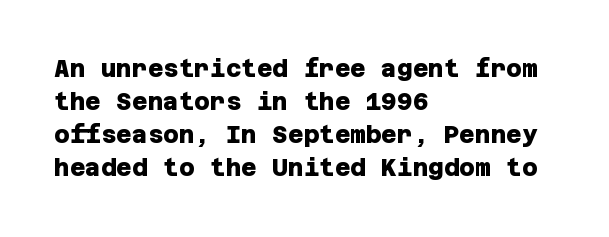
{"bold": "yes", "underline": "no", "align": "left", "line_spacing": "normal", "line_spacing_ratio": 1.38, "letter_spacing": "normal", "letter_spacing_em": 0.0, "glyph_px": 24}
